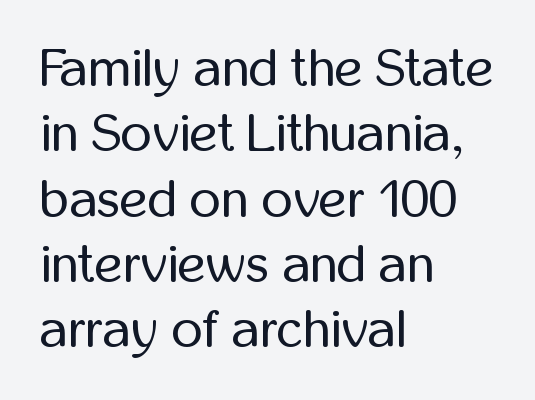
Teacher's note: observe the even left margin — that is flush-left alignment. This is not heavy type; no bold has been used. Serifs: no, the terminals of the letterforms are clean. When letters stand straight like this, we call the style roman or upright. The baseline area is clear.
